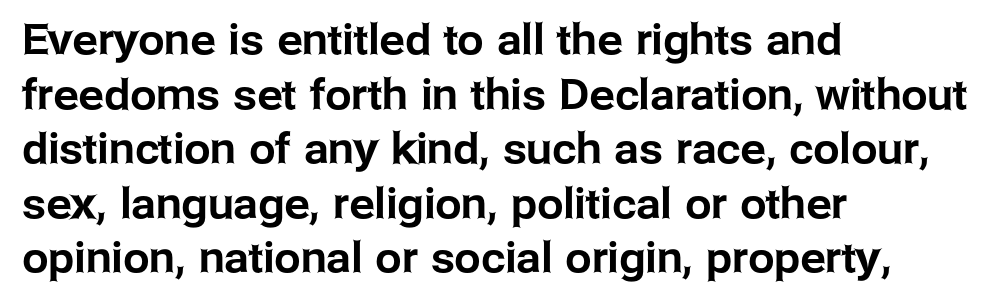
Q: Is the text italic (slanted)? A: No, it is upright.
Q: Is the typeface a serif or a sans-serif typeface? A: Sans-serif.
Q: Is the text underlined? A: No.
Q: How is the paragraph aligned? A: Left-aligned.
Q: Is the spacing between letters normal or unusually wide? A: Normal.
Q: Is the spacing between lines tight, normal or loose? A: Normal.
Q: Width (condensed, normal, or wide)? A: Normal.
Q: Stroke contrast? A: Low.
Q: x-height? A: Medium.
Q: Monospaced? A: No.
